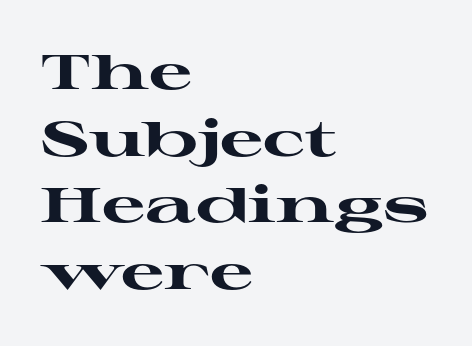
{"serif": "yes", "italic": "no", "bold": "yes", "weight": "heavy", "width": "wide", "stroke_contrast": "high", "x_height": "medium", "monospaced": "no", "underline": "no", "align": "left", "line_spacing": "normal", "line_spacing_ratio": 1.39, "letter_spacing": "normal", "letter_spacing_em": 0.0, "glyph_px": 48}
